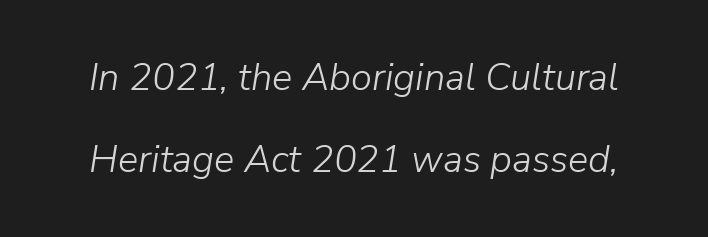
{"italic": "yes", "lean": "right", "slant_degrees": 9, "bold": "no", "weight": "light", "width": "normal", "stroke_contrast": "low", "x_height": "medium", "monospaced": "no", "underline": "no", "line_spacing": "loose", "line_spacing_ratio": 2.15, "letter_spacing": "normal", "letter_spacing_em": 0.0, "glyph_px": 38}
